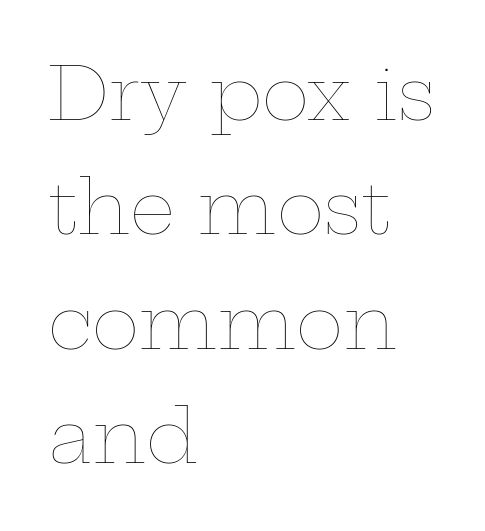
{"italic": "no", "bold": "no", "weight": "thin", "width": "wide", "stroke_contrast": "low", "x_height": "medium", "monospaced": "no", "underline": "no", "align": "left", "line_spacing": "normal", "line_spacing_ratio": 1.59, "letter_spacing": "normal", "letter_spacing_em": 0.0, "glyph_px": 72}
